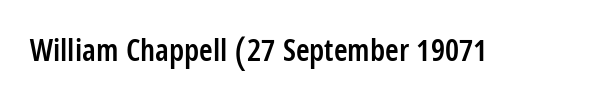
{"serif": "no", "italic": "no", "bold": "semi", "weight": "semibold", "width": "condensed", "stroke_contrast": "low", "x_height": "large", "monospaced": "no", "underline": "no", "letter_spacing": "normal", "letter_spacing_em": 0.0, "glyph_px": 31}
